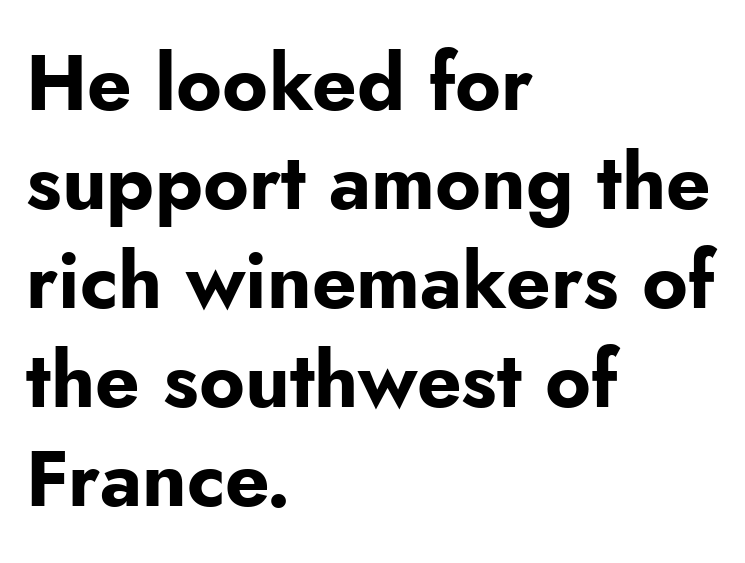
Caption: bold face, heavy strokes. A typesetter would call this proportional, since set widths differ per character. These lines stack with their left ends in a neat column. Is there much room between lines? A standard amount, neither cramped nor airy.
